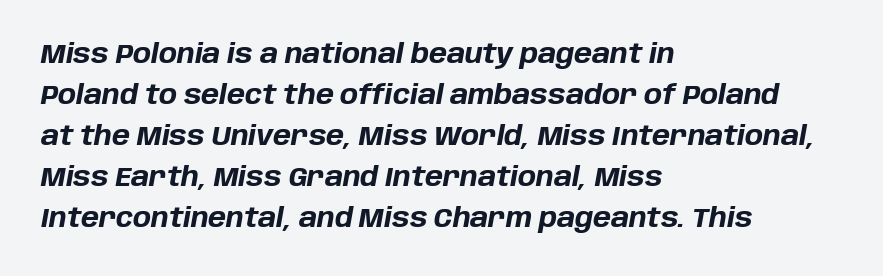
{"italic": "yes", "lean": "right", "slant_degrees": 10, "bold": "yes", "underline": "no", "align": "left", "line_spacing": "normal", "line_spacing_ratio": 1.52, "letter_spacing": "normal", "letter_spacing_em": 0.0, "glyph_px": 27}
